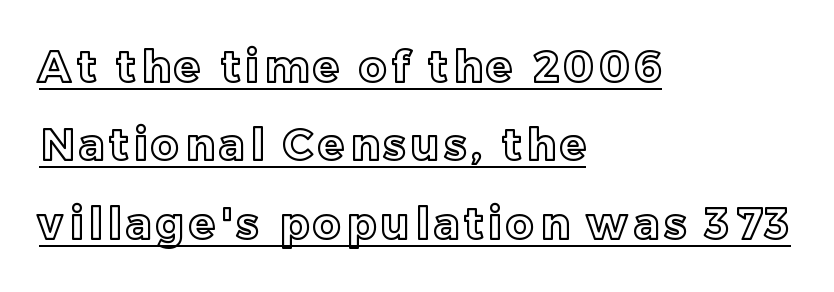
The image shows 43 px text type, upright; set left-aligned, line spacing 1.82x, underlined; a medium x-height.
